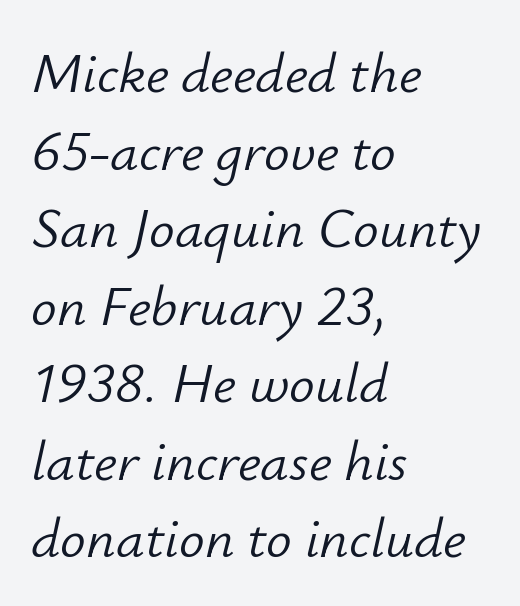
The image shows 57 px light type, italic (leaning right); set left-aligned, normal line spacing (1.36x), normal letter spacing, not underlined; low stroke contrast and a small x-height.
